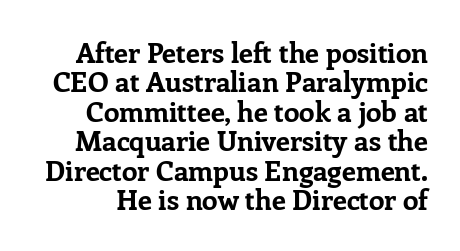
{"serif": "yes", "italic": "no", "bold": "yes", "weight": "bold", "width": "normal", "stroke_contrast": "low", "x_height": "medium", "monospaced": "no", "underline": "no", "line_spacing": "tight", "line_spacing_ratio": 1.05, "letter_spacing": "normal", "letter_spacing_em": 0.0, "glyph_px": 28}
